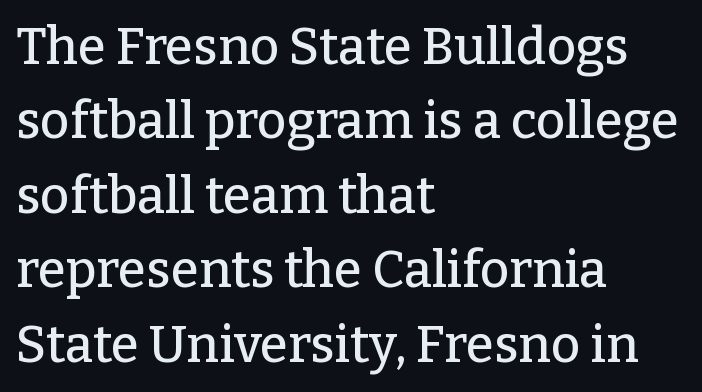
{"serif": "yes", "italic": "no", "width": "normal", "stroke_contrast": "low", "x_height": "medium", "monospaced": "no", "underline": "no", "align": "left", "line_spacing": "normal", "line_spacing_ratio": 1.46, "letter_spacing": "normal", "letter_spacing_em": 0.0, "glyph_px": 51}
